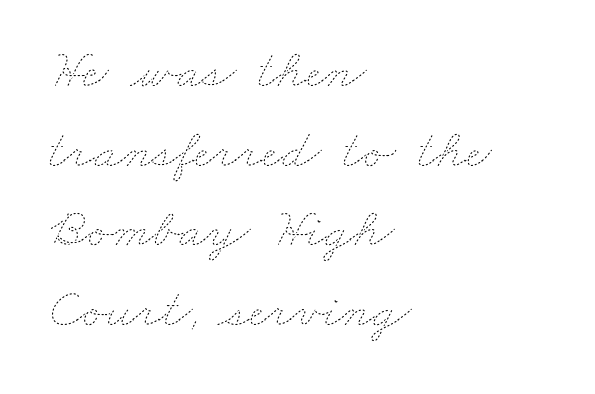
Q: Is the text bold? A: No.
Q: Is the text underlined? A: No.
Q: How is the paragraph aligned? A: Left-aligned.
Q: Is the spacing between letters normal or unusually wide? A: Normal.
Q: Is the spacing between lines tight, normal or loose? A: Normal.
Q: Width (condensed, normal, or wide)? A: Wide.
Q: Stroke contrast? A: Low.
Q: x-height? A: Small.
Q: Monospaced? A: No.
